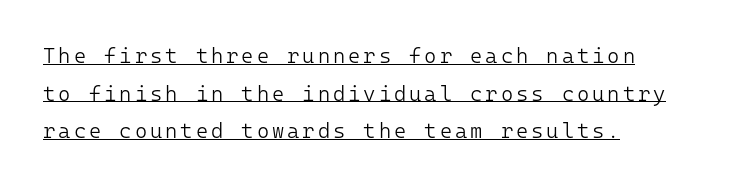
The paragraph shown leans on its left margin. Is there an underline? Yes — a line sits under the letters. The typography opts for an upright posture over an oblique one. Think standard paragraph weight, or any step lighter than that.
